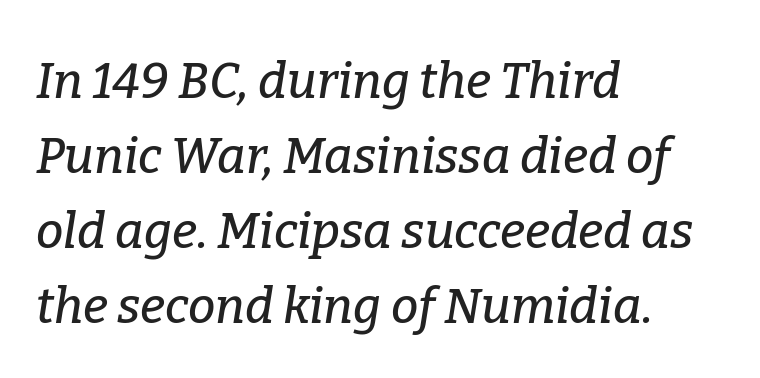
The image shows 49 px serif type, italic (leaning right); set left-aligned, normal line spacing (1.53x), normal letter spacing, not underlined; low stroke contrast and a medium x-height.
